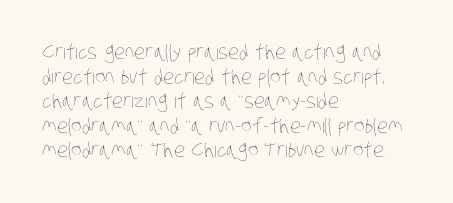
Q: Is the text bold? A: No.
Q: Is the text underlined? A: No.
Q: How is the paragraph aligned? A: Left-aligned.
Q: Is the spacing between letters normal or unusually wide? A: Normal.
